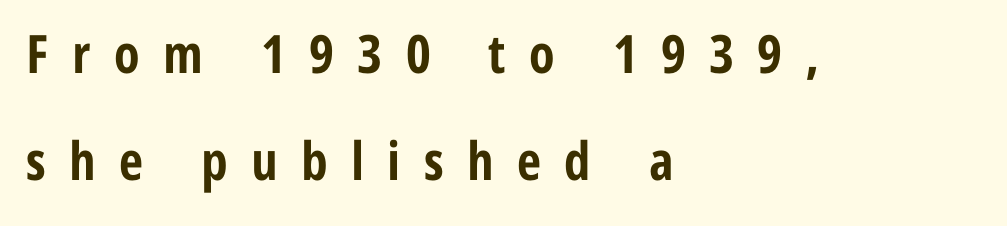
Q: Is the text bold? A: Yes.
Q: Is the text italic (slanted)? A: No, it is upright.
Q: Is the typeface a serif or a sans-serif typeface? A: Sans-serif.
Q: Is the text underlined? A: No.
Q: How is the paragraph aligned? A: Left-aligned.
Q: Is the spacing between letters normal or unusually wide? A: Unusually wide.
Q: Is the spacing between lines tight, normal or loose? A: Loose.
Q: Width (condensed, normal, or wide)? A: Condensed.
Q: Stroke contrast? A: Low.
Q: x-height? A: Medium.
Q: Monospaced? A: No.
